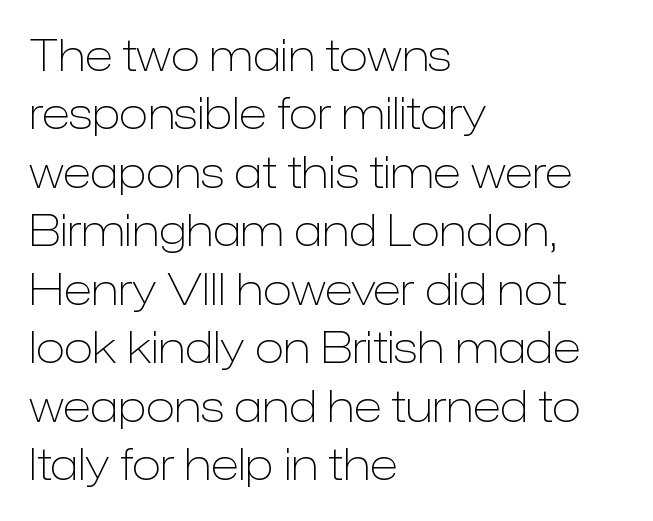
Q: Is the text bold? A: No.
Q: Is the text italic (slanted)? A: No, it is upright.
Q: Is the typeface a serif or a sans-serif typeface? A: Sans-serif.
Q: Is the text underlined? A: No.
Q: How is the paragraph aligned? A: Left-aligned.
Q: Is the spacing between letters normal or unusually wide? A: Normal.
Q: Is the spacing between lines tight, normal or loose? A: Normal.
Q: Width (condensed, normal, or wide)? A: Normal.
Q: Stroke contrast? A: Low.
Q: x-height? A: Medium.
Q: Monospaced? A: No.
